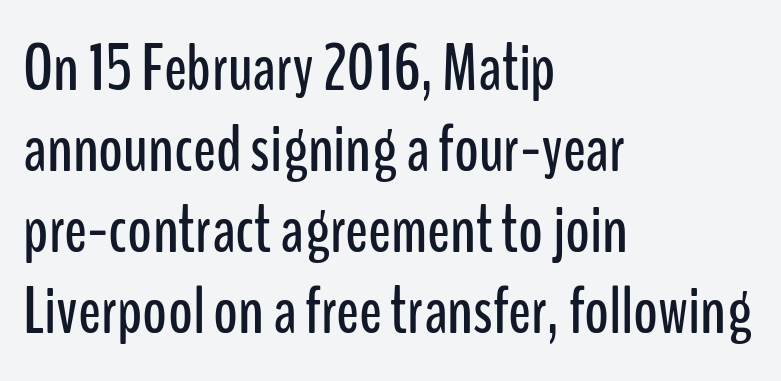
Q: Is the text italic (slanted)? A: No, it is upright.
Q: Is the typeface a serif or a sans-serif typeface? A: Sans-serif.
Q: Is the text underlined? A: No.
Q: How is the paragraph aligned? A: Left-aligned.
Q: Is the spacing between letters normal or unusually wide? A: Normal.
Q: Width (condensed, normal, or wide)? A: Condensed.
Q: Stroke contrast? A: Low.
Q: x-height? A: Medium.
Q: Monospaced? A: No.
